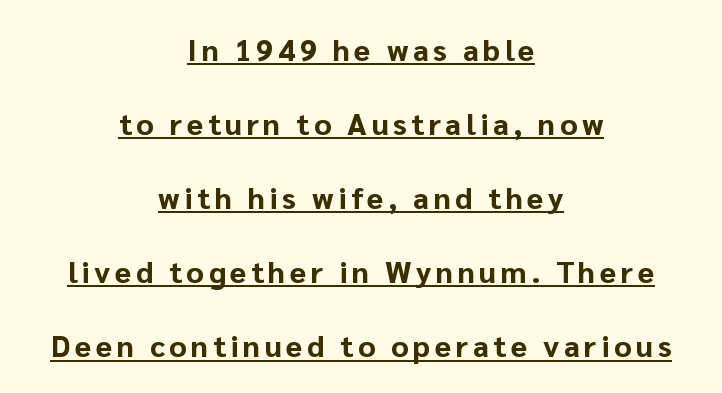
The image shows 30 px bold sans-serif type, upright; set centered, loose line spacing (2.47x), underlined; low stroke contrast and a medium x-height.
